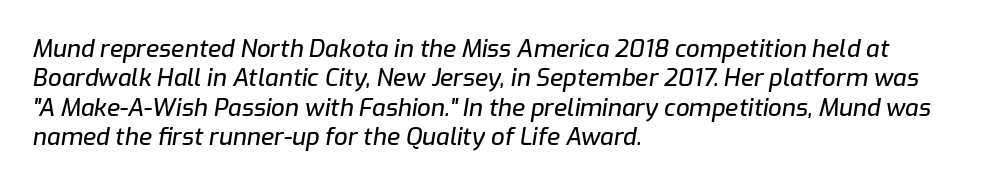
{"italic": "yes", "lean": "right", "slant_degrees": 9, "underline": "no", "align": "left", "line_spacing_ratio": 1.22, "letter_spacing": "normal", "letter_spacing_em": 0.0, "glyph_px": 24}
